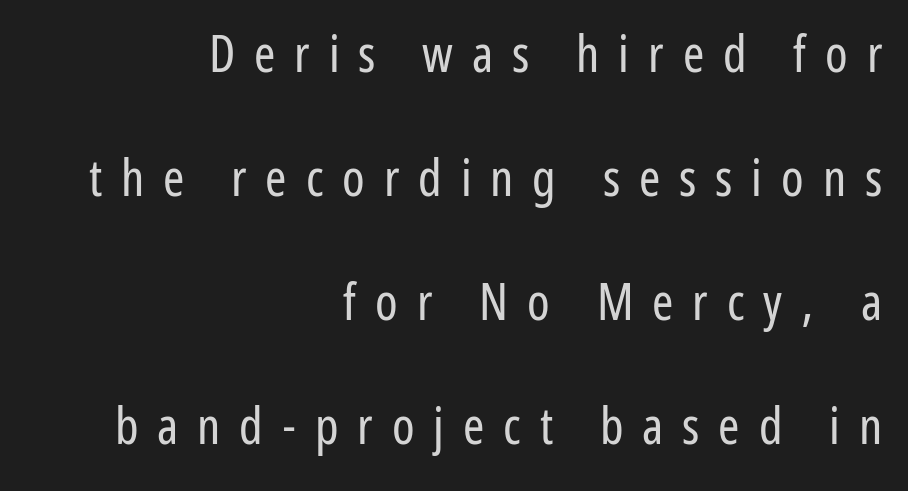
Is the type heavy? It reads as light-to-regular instead. Is there any slant? The stems are plumb. The face used here is proportionally spaced, like ordinary book or web type. Letter spacing: wide. The font family rendered here belongs to the sans-serif group.
